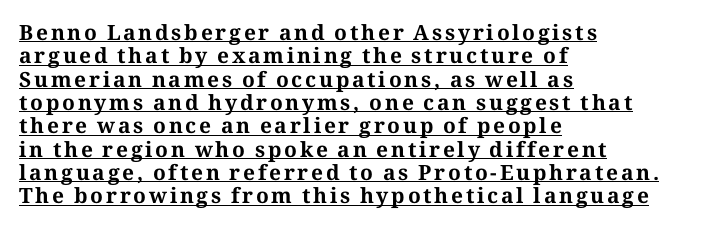
Q: Is the text bold? A: Yes.
Q: Is the text italic (slanted)? A: No, it is upright.
Q: Is the text underlined? A: Yes.
Q: How is the paragraph aligned? A: Left-aligned.
Q: Is the spacing between lines tight, normal or loose? A: Tight.
